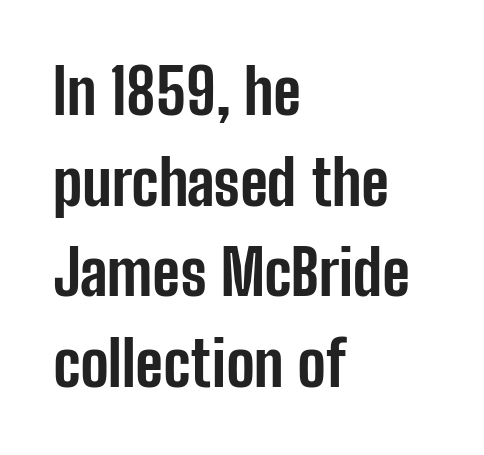
The designer went with a sans here, leaving each stem footless. Line spacing here is normal. Horizontally, the lines are justified to the leading edge only. Here the glyphs are tracked normally, forming tight word shapes. Each row of text sits above clean, open space.
